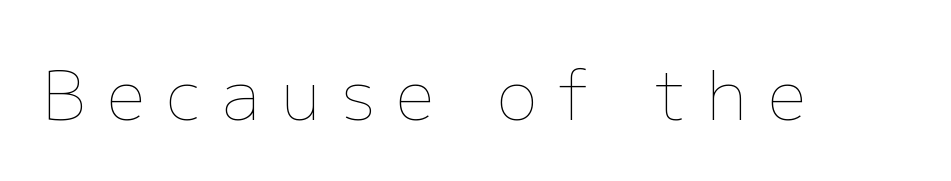
The image shows 68 px thin type, upright; set unusually wide letter spacing (+0.32 em), not underlined; low stroke contrast and a medium x-height.
